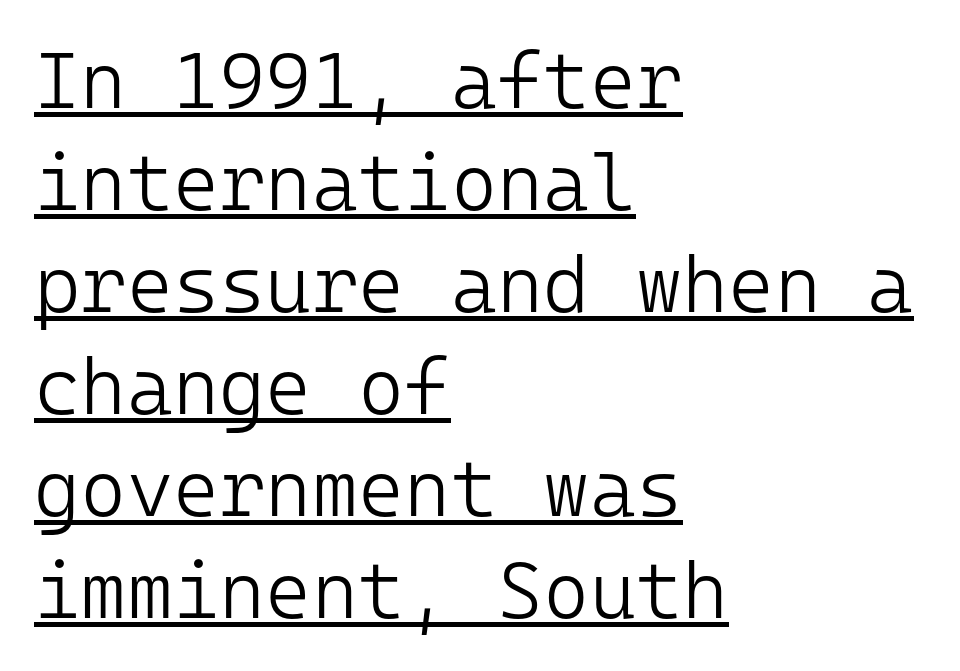
{"serif": "no", "italic": "no", "bold": "no", "weight": "light", "width": "normal", "stroke_contrast": "low", "x_height": "medium", "monospaced": "yes", "underline": "yes", "align": "left", "line_spacing": "normal", "line_spacing_ratio": 1.29, "letter_spacing": "normal", "letter_spacing_em": 0.0, "glyph_px": 79}
